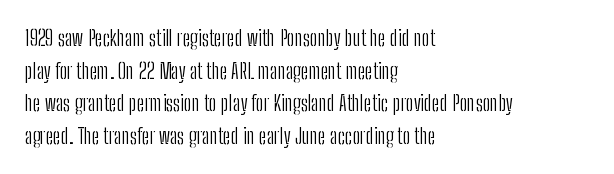
The image shows 21 px text type, upright; set left-aligned, normal line spacing (1.55x), normal letter spacing, not underlined.
